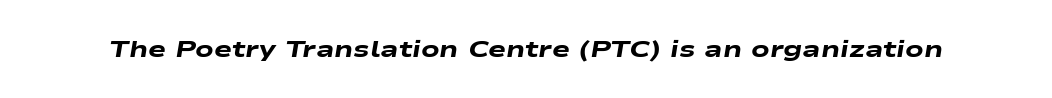
The image shows 24 px bold type, italic (leaning right); set normal letter spacing, not underlined.
